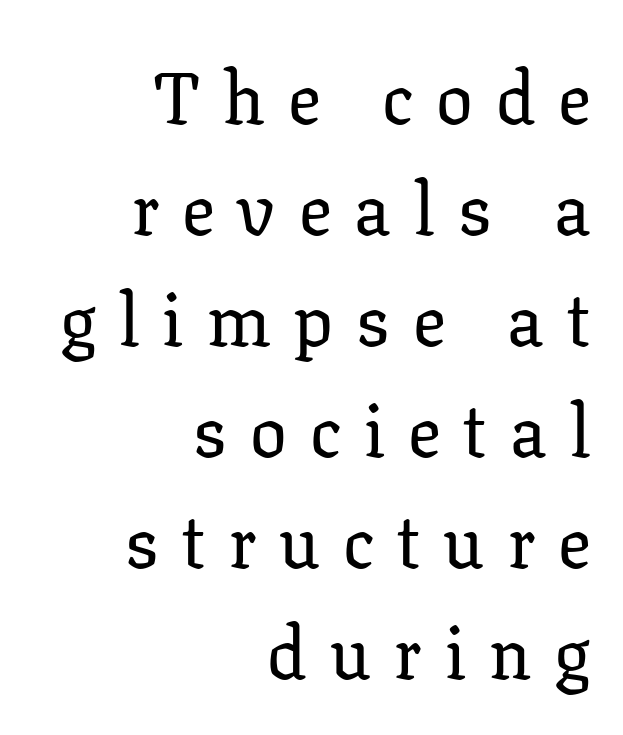
The image shows 73 px serif type, upright; set right-aligned, normal line spacing (1.52x), unusually wide letter spacing (+0.32 em), not underlined; low stroke contrast and a medium x-height.
